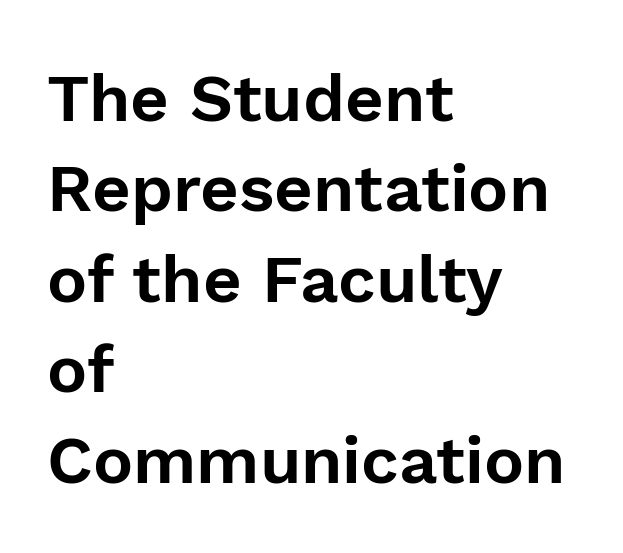
{"serif": "no", "italic": "no", "width": "normal", "stroke_contrast": "low", "x_height": "medium", "monospaced": "no", "underline": "no", "align": "left", "line_spacing": "normal", "line_spacing_ratio": 1.35, "letter_spacing": "normal", "letter_spacing_em": 0.0, "glyph_px": 67}
